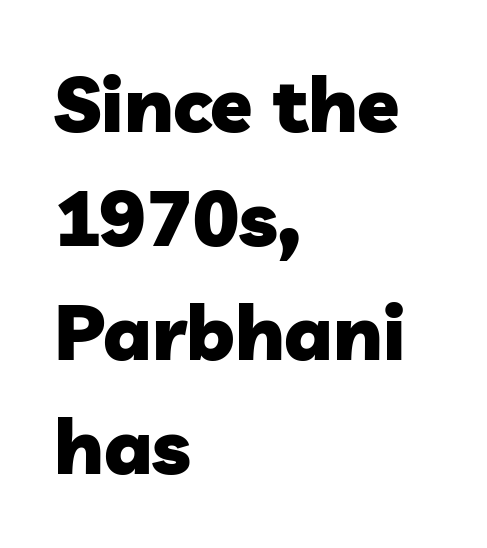
{"serif": "no", "bold": "yes", "weight": "heavy", "width": "normal", "stroke_contrast": "low", "x_height": "medium", "monospaced": "no", "underline": "no", "align": "left", "line_spacing": "normal", "line_spacing_ratio": 1.48, "letter_spacing": "normal", "letter_spacing_em": 0.0, "glyph_px": 77}
